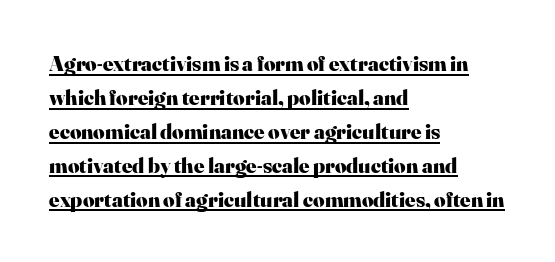
The image shows 22 px bold type, upright; set left-aligned, normal line spacing (1.54x), normal letter spacing, underlined.
